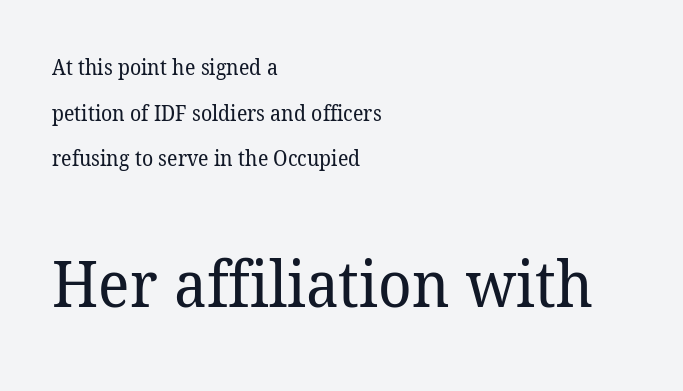
Q: Is the text bold? A: No.
Q: Is the typeface a serif or a sans-serif typeface? A: Serif.
Q: Is the text underlined? A: No.
Q: How is the paragraph aligned? A: Left-aligned.
Q: Is the spacing between letters normal or unusually wide? A: Normal.
Q: Is the spacing between lines tight, normal or loose? A: Loose.
Q: Which block of text is set in a larger size, the first (top) or the second (bottom)? A: The second (bottom) one.
Q: Width (condensed, normal, or wide)? A: Normal.
Q: Stroke contrast? A: Low.
Q: x-height? A: Medium.
Q: Monospaced? A: No.
